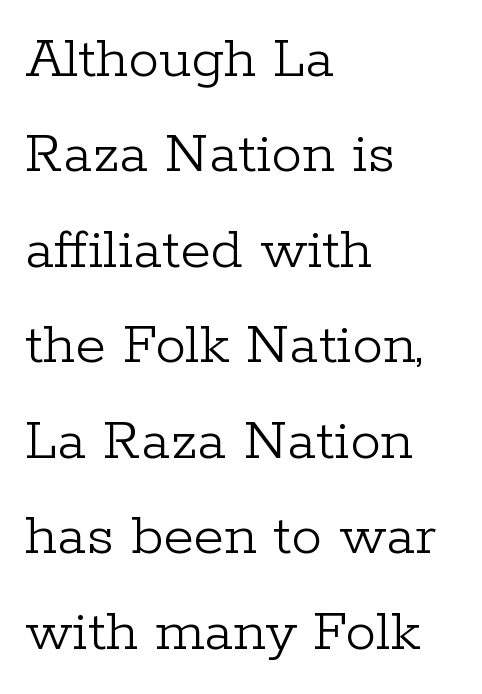
The image shows 62 px light serif type, upright; set left-aligned, normal line spacing (1.54x), normal letter spacing, not underlined; low stroke contrast and a medium x-height.
